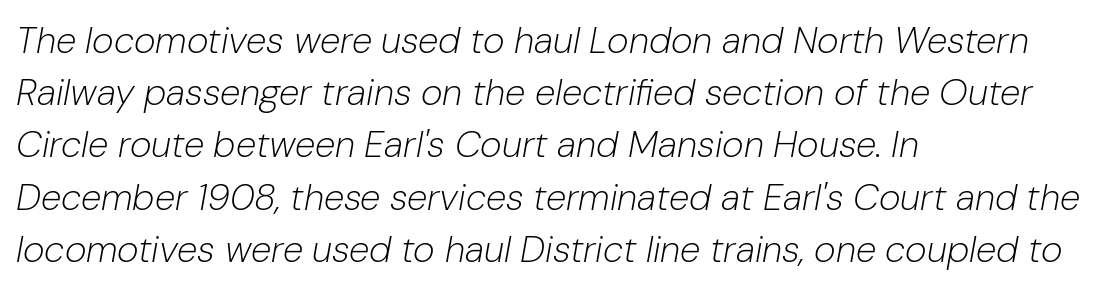
Q: Is the text bold? A: No.
Q: Is the text italic (slanted)? A: Yes, it leans right by about 10 degrees.
Q: Is the text underlined? A: No.
Q: How is the paragraph aligned? A: Left-aligned.
Q: Is the spacing between letters normal or unusually wide? A: Normal.
Q: Is the spacing between lines tight, normal or loose? A: Normal.
Q: Width (condensed, normal, or wide)? A: Normal.
Q: Stroke contrast? A: Low.
Q: x-height? A: Medium.
Q: Monospaced? A: No.
